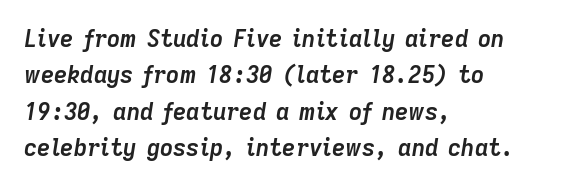
The image shows 23 px bold type, italic (leaning right); set left-aligned, normal line spacing (1.58x), normal letter spacing, not underlined.
